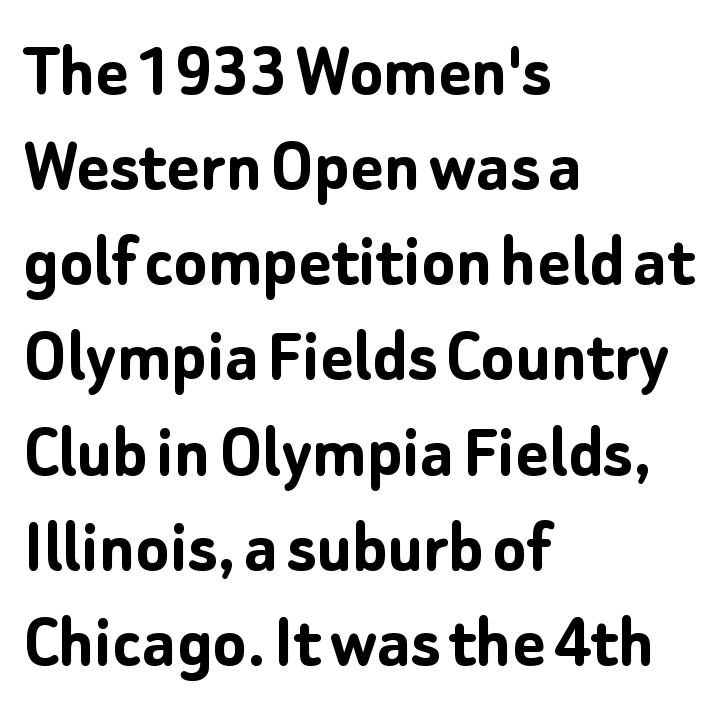
The image shows 78 px semibold sans-serif type, upright; set left-aligned, line spacing 1.22x, normal letter spacing, not underlined; low stroke contrast and a medium x-height.
